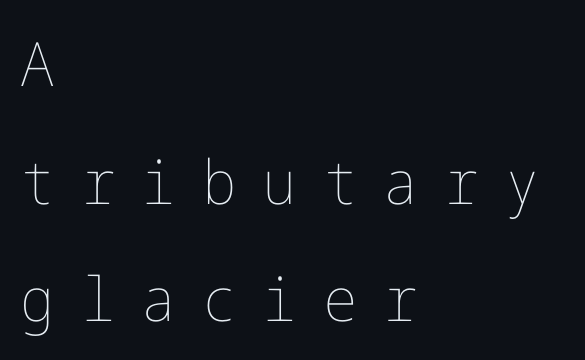
{"italic": "no", "bold": "no", "weight": "thin", "width": "normal", "stroke_contrast": "low", "x_height": "medium", "underline": "no", "align": "left", "line_spacing": "loose", "line_spacing_ratio": 1.93, "letter_spacing": "wide", "letter_spacing_em": 0.43, "glyph_px": 61}
